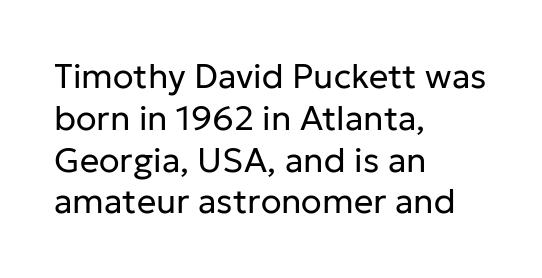
{"serif": "no", "italic": "no", "bold": "no", "weight": "regular", "width": "normal", "stroke_contrast": "low", "x_height": "medium", "monospaced": "no", "underline": "no", "align": "left", "line_spacing_ratio": 1.23, "letter_spacing": "normal", "letter_spacing_em": 0.0, "glyph_px": 34}
